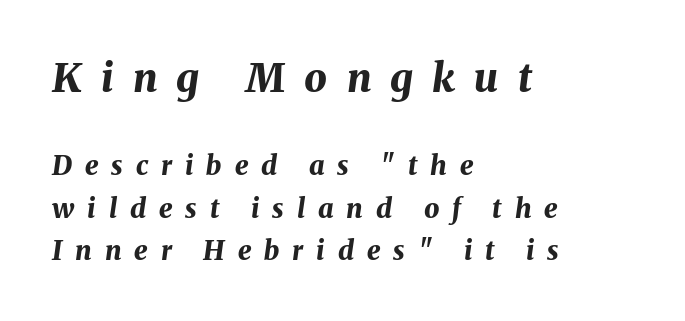
{"italic": "yes", "lean": "right", "slant_degrees": 8, "bold": "yes", "weight": "bold", "width": "normal", "stroke_contrast": "medium", "x_height": "medium", "monospaced": "no", "underline": "no", "align": "left", "line_spacing": "normal", "line_spacing_ratio": 1.59, "letter_spacing": "wide", "letter_spacing_em": 0.48, "larger_block": "first", "size_ratio": 1.48, "glyph_px": 40}
